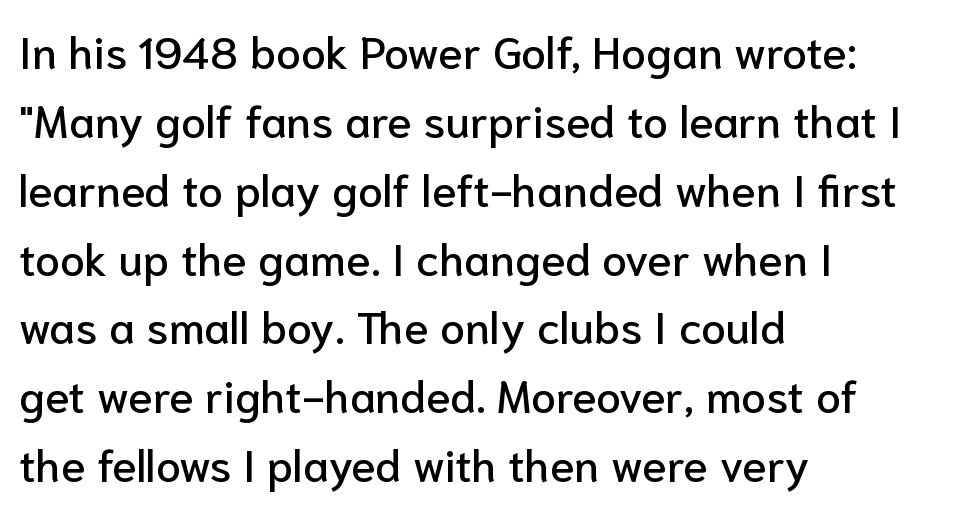
Characters follow at the spacing the type designer built in. No italicization has been applied; the sample stays upright. Looks like regular typesetting: each glyph gets only the width it needs. The vertical gap from one line to the next is medium.
